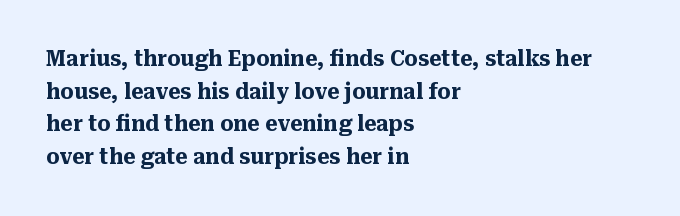
Q: Is the text bold? A: Yes.
Q: Is the text italic (slanted)? A: No, it is upright.
Q: Is the text underlined? A: No.
Q: How is the paragraph aligned? A: Left-aligned.
Q: Is the spacing between letters normal or unusually wide? A: Normal.
Q: Is the spacing between lines tight, normal or loose? A: Normal.
